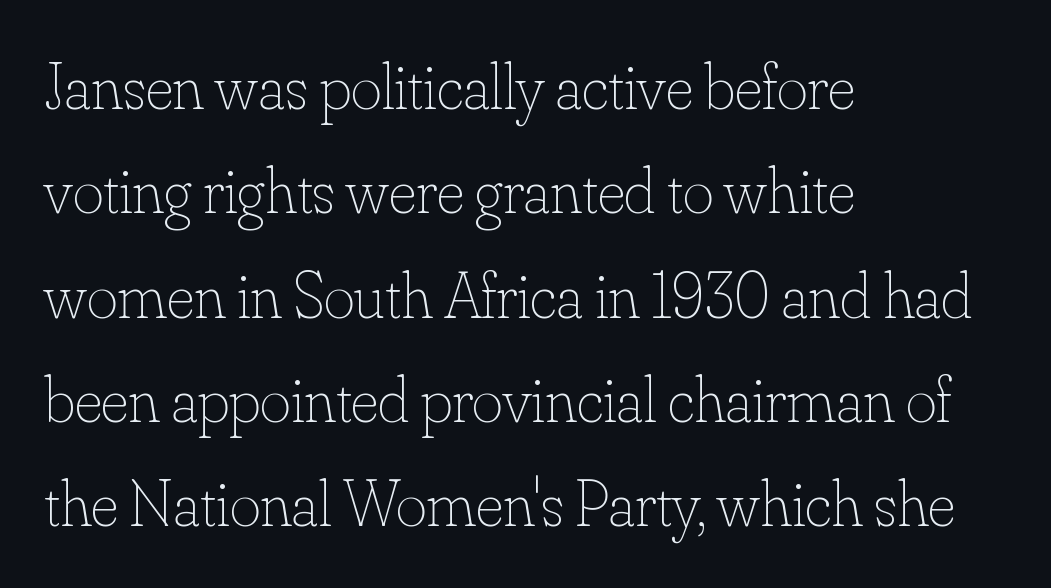
Observe the ordinary spacing: letters are neighbours, not strangers. Has an underline been added? It has not. Posture: straight, roman, zero tilt. Regarding leading, the lines here are spaced in the standard way. Weight class: somewhere from thin through regular.
